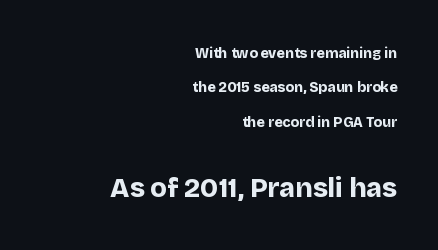
{"italic": "no", "bold": "yes", "underline": "no", "align": "right", "line_spacing": "loose", "line_spacing_ratio": 2.45, "letter_spacing": "normal", "letter_spacing_em": 0.0, "larger_block": "second", "size_ratio": 1.93, "glyph_px": 27}
